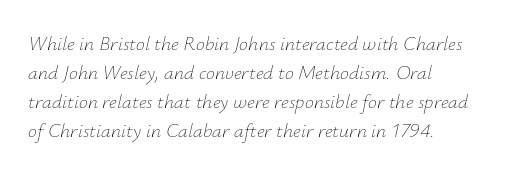
These lines were composed using italics. The lines sit at an ordinary, default distance from one another. Think standard paragraph weight, or any step lighter than that. The horizontal fit of the characters is conventional and even. The typesetter chose a ragged-right arrangement here.
